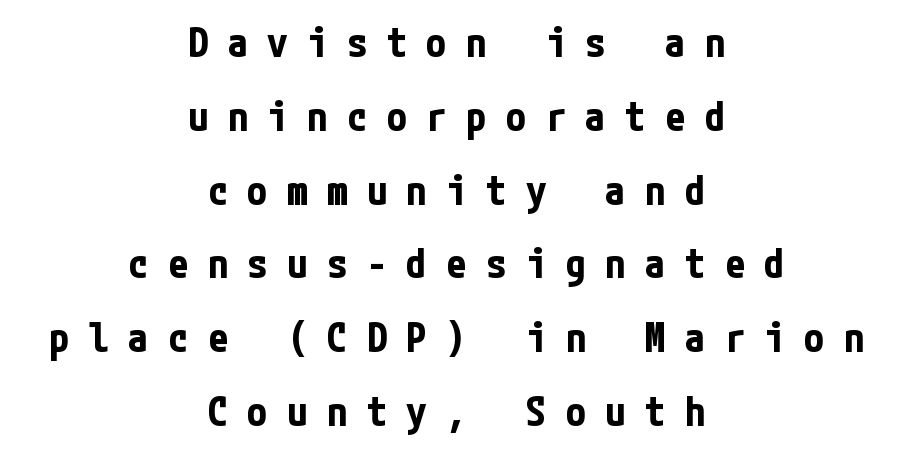
What weight is shown? A full bold with thick strokes. Display-style spreading of the glyphs; the letterfit is very open. Short and long lines alike share a common midpoint. This rendering employs a face without finishing strokes, i.e., a sans-serif.
